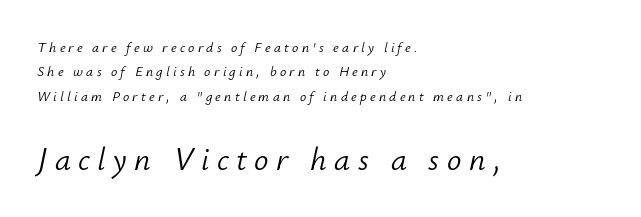
Looking at the ascenders, they clearly lean. The font sits on the lighter half of the weight spectrum, regular included. You could not count columns in this text — the font is proportionally spaced. You could only call the tracking loose — the letters float apart. This rendering uses left alignment, leaving the right contour irregular.
